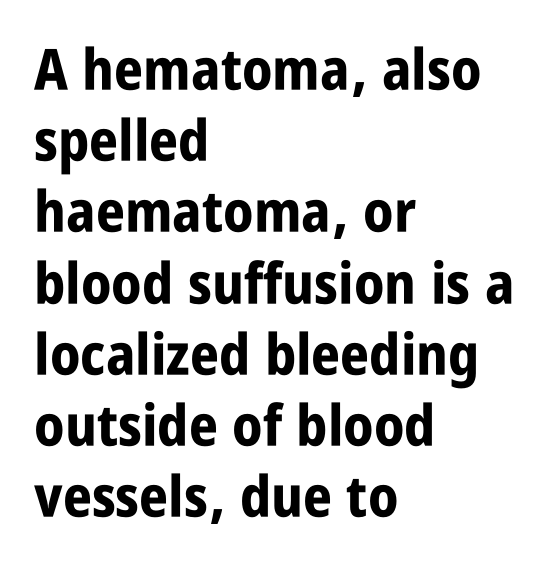
{"serif": "no", "italic": "no", "bold": "yes", "weight": "bold", "width": "condensed", "stroke_contrast": "low", "x_height": "large", "monospaced": "no", "underline": "no", "align": "left", "line_spacing": "normal", "line_spacing_ratio": 1.25, "letter_spacing": "normal", "letter_spacing_em": 0.0, "glyph_px": 57}
